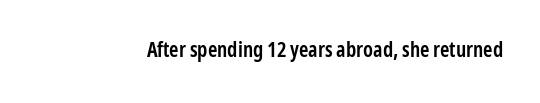
Q: Is the text bold? A: Semi-bold.
Q: Is the text italic (slanted)? A: No, it is upright.
Q: Is the text underlined? A: No.
Q: Is the spacing between letters normal or unusually wide? A: Normal.
